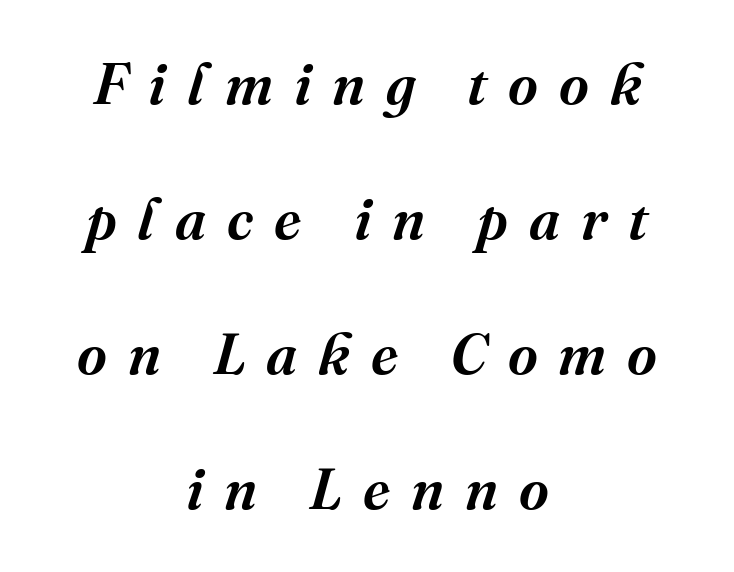
This is serif lettering, the kind often seen in printed books. The rendering uses natural spacing where letterforms have individual widths. In terms of letterspacing, this is a distinctly airy, spread setting. Alignment: centered.
